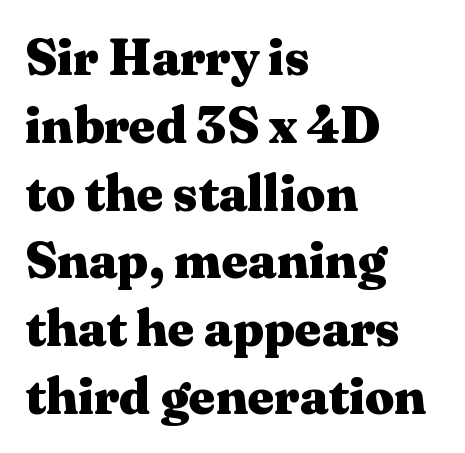
Q: Is the text bold? A: Yes.
Q: Is the text italic (slanted)? A: No, it is upright.
Q: Is the typeface a serif or a sans-serif typeface? A: Serif.
Q: Is the text underlined? A: No.
Q: How is the paragraph aligned? A: Left-aligned.
Q: Is the spacing between letters normal or unusually wide? A: Normal.
Q: Is the spacing between lines tight, normal or loose? A: Normal.
Q: Width (condensed, normal, or wide)? A: Wide.
Q: Stroke contrast? A: Medium.
Q: x-height? A: Medium.
Q: Monospaced? A: No.
